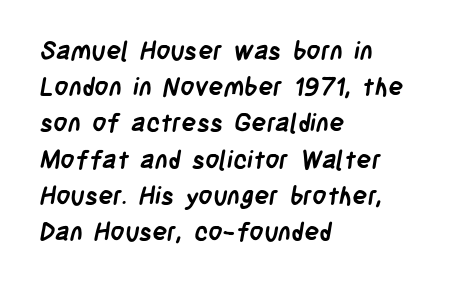
{"bold": "yes", "underline": "no", "align": "left", "line_spacing": "normal", "line_spacing_ratio": 1.45, "letter_spacing": "normal", "letter_spacing_em": 0.0, "glyph_px": 25}
